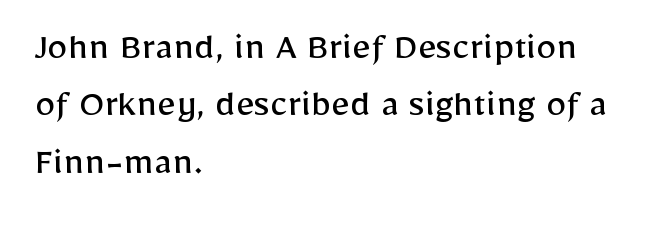
The image shows 41 px regular-weight sans-serif type, upright; set left-aligned, normal line spacing (1.4x), normal letter spacing, not underlined; low stroke contrast and a medium x-height.
